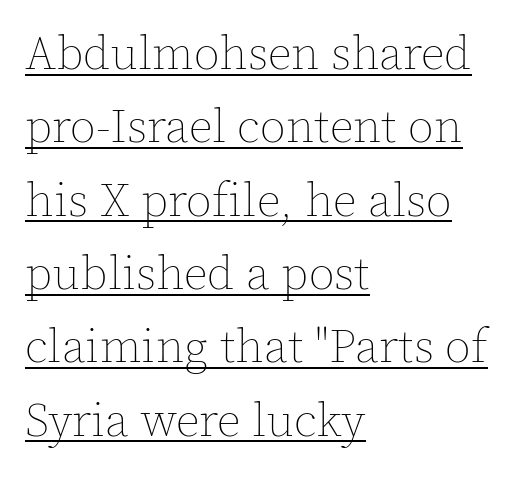
The image shows 47 px thin type, upright; set left-aligned, normal line spacing (1.56x), normal letter spacing, underlined; a medium x-height.
